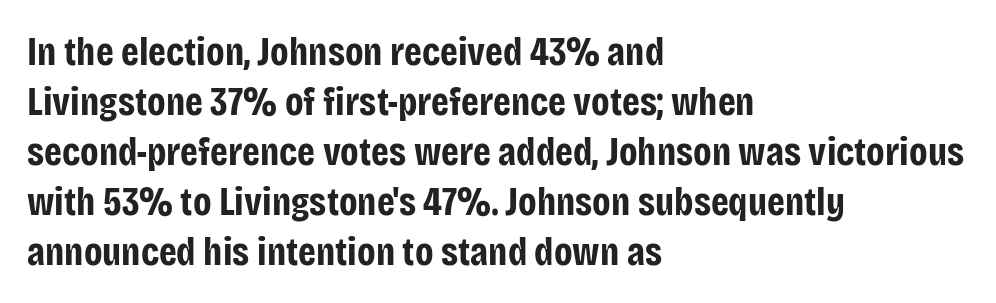
The image shows 40 px bold, condensed sans-serif type, upright; set left-aligned, normal line spacing (1.25x), normal letter spacing, not underlined; low stroke contrast and a large x-height.
